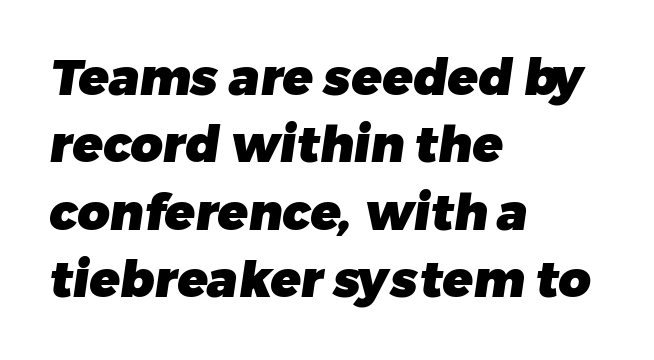
The image shows 50 px heavy sans-serif type; set left-aligned, normal line spacing (1.35x), normal letter spacing, not underlined; low stroke contrast and a medium x-height.
